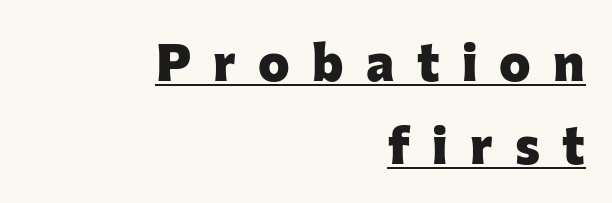
The image shows 53 px heavy sans-serif type, upright; set right-aligned, normal line spacing (1.57x), unusually wide letter spacing (+0.42 em), underlined; low stroke contrast and a medium x-height.
